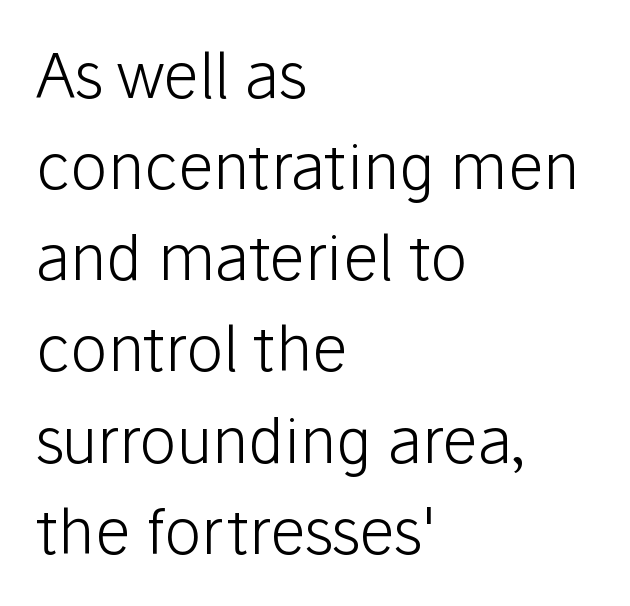
{"serif": "no", "italic": "no", "bold": "no", "weight": "light", "width": "normal", "stroke_contrast": "low", "x_height": "medium", "monospaced": "no", "underline": "no", "align": "left", "line_spacing": "normal", "line_spacing_ratio": 1.47, "letter_spacing": "normal", "letter_spacing_em": 0.0, "glyph_px": 62}
